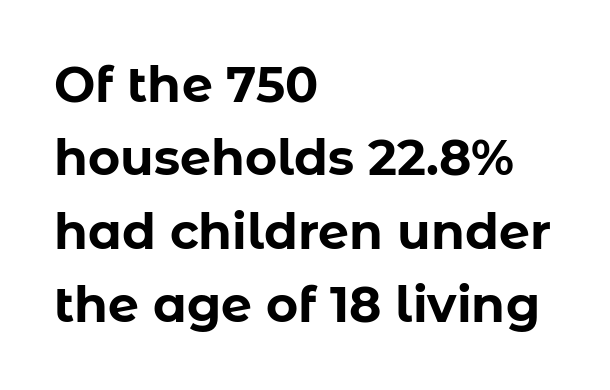
If you drew a line through each stem, it would be perfectly vertical. Thick stems and heavy bowls — unmistakably bold. The rendering shows plain stroke endings on the letterforms — a sans-serif design. If you drew a ruler down the left edge, every line would touch it. Proportional: the letters do not fall into vertical columns.
